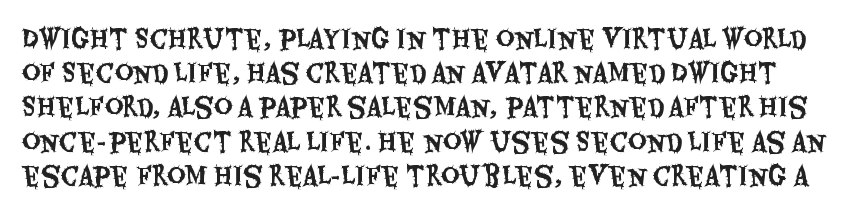
{"italic": "no", "underline": "no", "line_spacing": "normal", "line_spacing_ratio": 1.37, "letter_spacing": "normal", "letter_spacing_em": 0.0, "glyph_px": 25}
